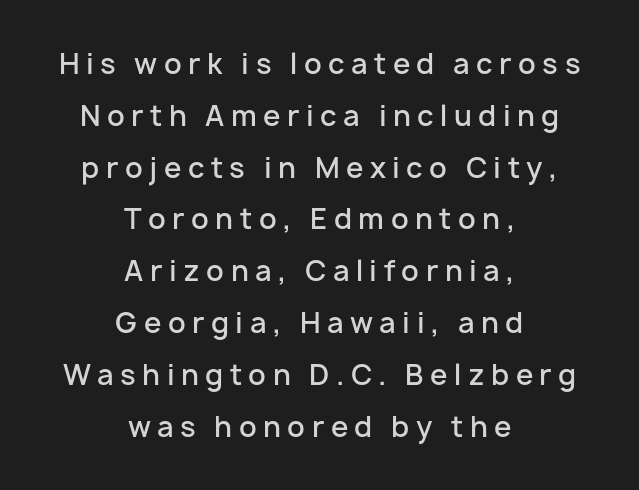
Q: Is the text bold? A: Semi-bold.
Q: Is the text italic (slanted)? A: No, it is upright.
Q: Is the typeface a serif or a sans-serif typeface? A: Sans-serif.
Q: Is the text underlined? A: No.
Q: How is the paragraph aligned? A: Centered.
Q: Is the spacing between letters normal or unusually wide? A: Unusually wide.
Q: Width (condensed, normal, or wide)? A: Normal.
Q: Stroke contrast? A: Low.
Q: x-height? A: Medium.
Q: Monospaced? A: No.
